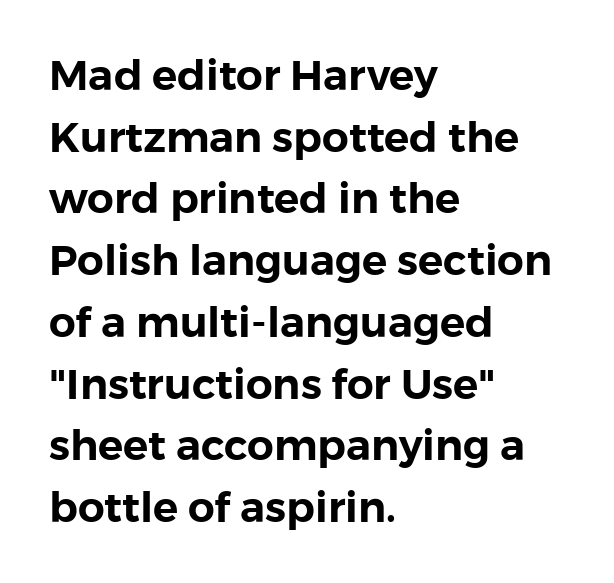
{"serif": "no", "italic": "no", "width": "normal", "x_height": "medium", "monospaced": "no", "underline": "no", "align": "left", "line_spacing": "normal", "line_spacing_ratio": 1.47, "letter_spacing": "normal", "letter_spacing_em": 0.0, "glyph_px": 42}
